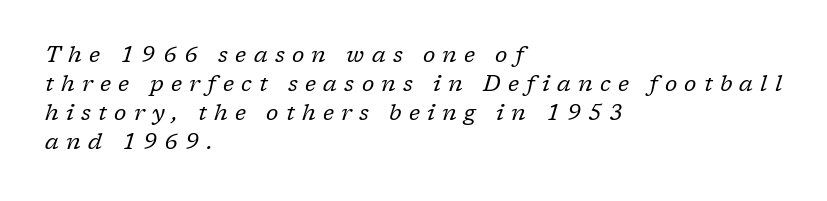
Think standard paragraph weight, or any step lighter than that. Each row of text sits above clean, open space. Reading down the column, the eye jumps a familiar distance to each next line. The paragraph has a hard left edge and a soft right edge. The face used here is rendered with a markedly widened letterfit. Slant detected: the letters are inclined.
